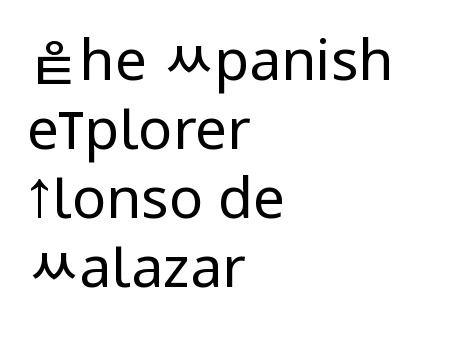
Q: Is the text bold? A: No.
Q: Is the text italic (slanted)? A: No, it is upright.
Q: Is the typeface a serif or a sans-serif typeface? A: Sans-serif.
Q: Is the text underlined? A: No.
Q: How is the paragraph aligned? A: Left-aligned.
Q: Is the spacing between letters normal or unusually wide? A: Normal.
Q: Width (condensed, normal, or wide)? A: Condensed.
Q: Stroke contrast? A: Low.
